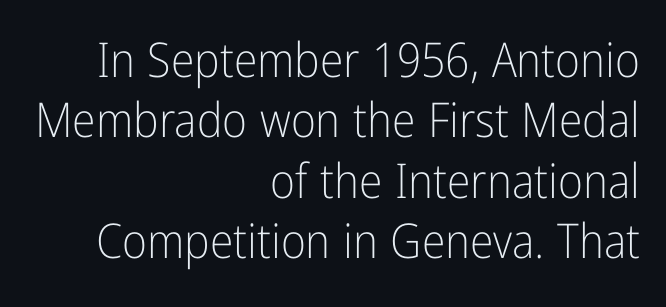
A light-to-regular cut is what we see here. Spacing between characters is what you'd get straight out of the box. A sans-serif font was chosen for this passage. Summary of vertical rhythm: regular, with standard interline spacing. Plain, unruled lines of type. The rendering anchors every line to the right-hand side.
